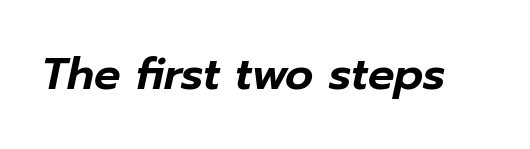
{"italic": "yes", "lean": "right", "slant_degrees": 12, "width": "normal", "stroke_contrast": "low", "x_height": "medium", "monospaced": "no", "underline": "no", "letter_spacing": "normal", "letter_spacing_em": 0.0, "glyph_px": 44}
